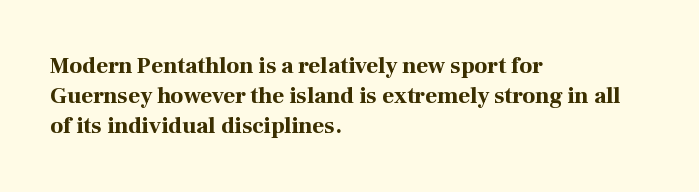
Q: Is the text bold? A: Yes.
Q: Is the text italic (slanted)? A: No, it is upright.
Q: Is the text underlined? A: No.
Q: How is the paragraph aligned? A: Left-aligned.
Q: Is the spacing between letters normal or unusually wide? A: Normal.
Q: Is the spacing between lines tight, normal or loose? A: Normal.
